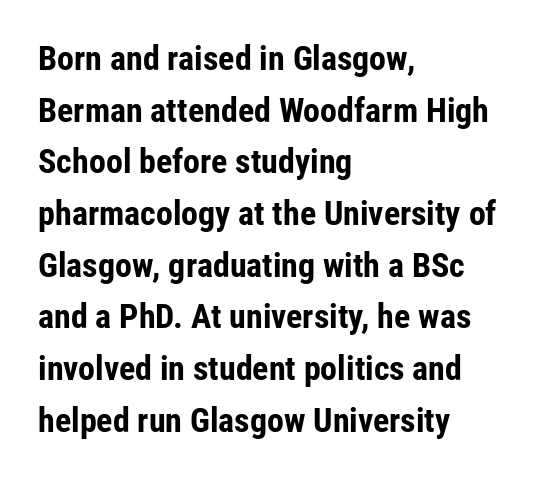
Notice how descenders clear the ascenders below comfortably — that's standard leading. The area under the type is left untouched. The glyphs have the mass of a bold cut. Compared with typical body copy, the letter spacing here is the same.
